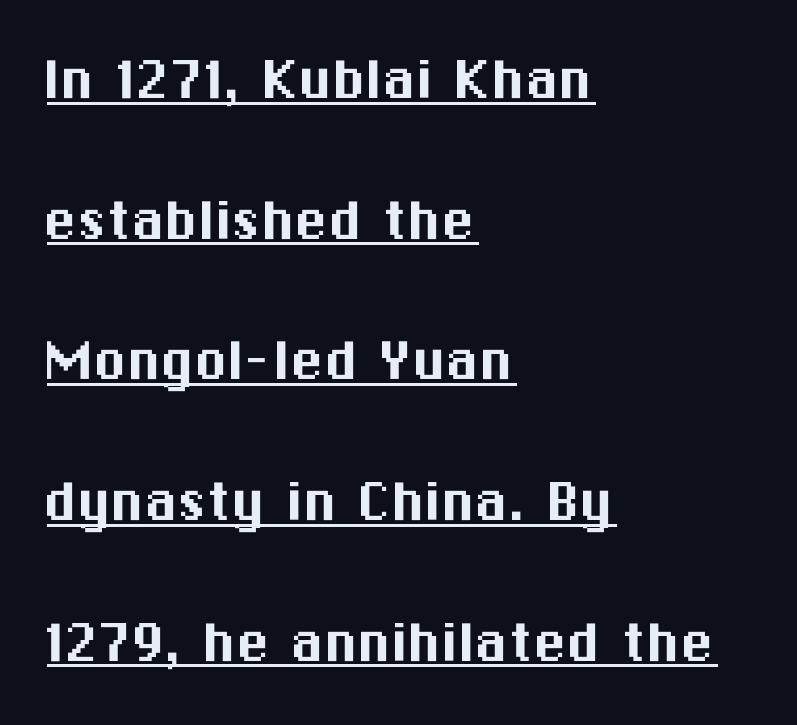
Q: Is the text italic (slanted)? A: No, it is upright.
Q: Is the typeface a serif or a sans-serif typeface? A: Sans-serif.
Q: Is the text underlined? A: Yes.
Q: How is the paragraph aligned? A: Left-aligned.
Q: Is the spacing between letters normal or unusually wide? A: Normal.
Q: Is the spacing between lines tight, normal or loose? A: Loose.
Q: Width (condensed, normal, or wide)? A: Normal.
Q: Stroke contrast? A: Medium.
Q: x-height? A: Medium.
Q: Monospaced? A: No.
